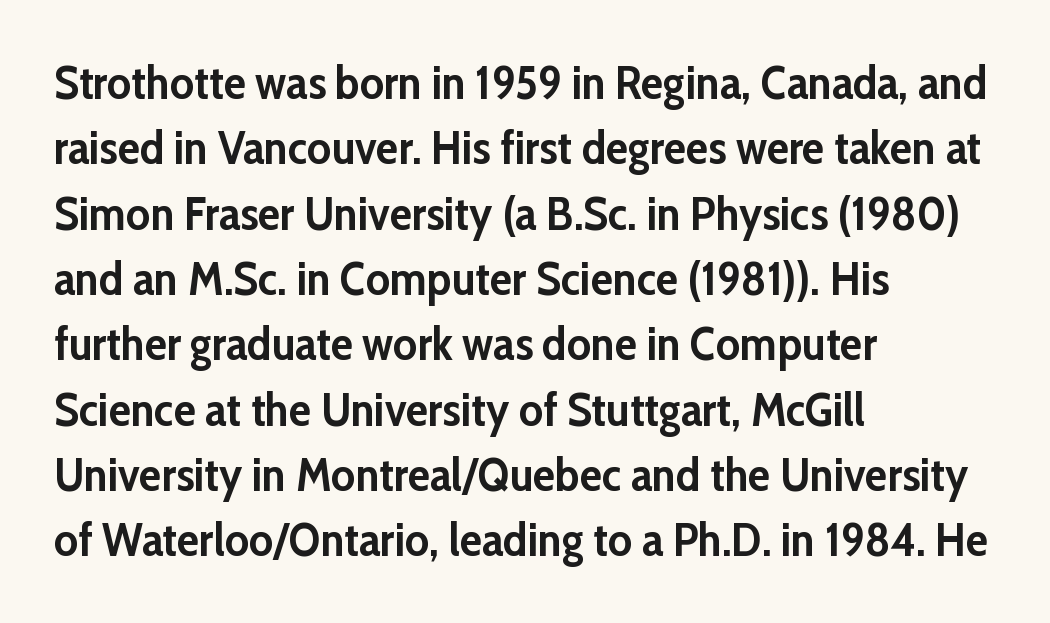
The image shows 46 px semibold sans-serif type, upright; set left-aligned, normal line spacing (1.42x), normal letter spacing, not underlined; low stroke contrast and a medium x-height.
